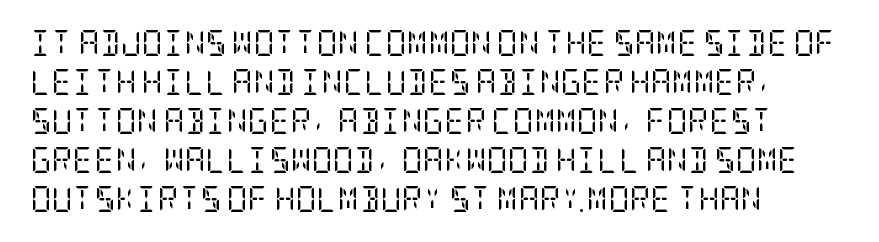
Each new line begins a customary step beneath the previous one. Students, note that the glyphs here touch the page at normal intervals. Letters rest on an invisible, unmarked baseline. Posture: upright roman.
